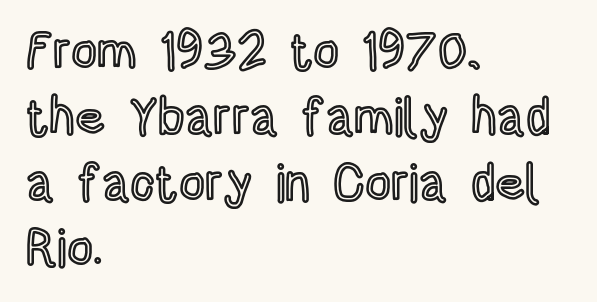
{"italic": "no", "width": "condensed", "x_height": "large", "monospaced": "no", "underline": "no", "align": "left", "line_spacing": "normal", "line_spacing_ratio": 1.29, "letter_spacing": "normal", "letter_spacing_em": 0.0, "glyph_px": 51}
